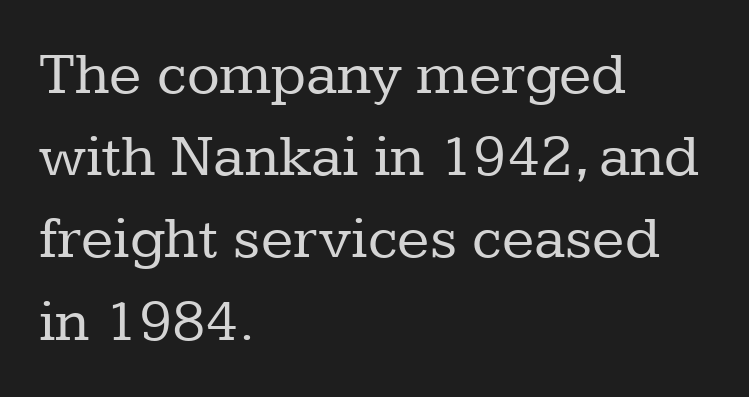
The image shows 60 px regular-weight serif type, upright; set left-aligned, normal line spacing (1.37x), normal letter spacing, not underlined; low stroke contrast and a medium x-height.
